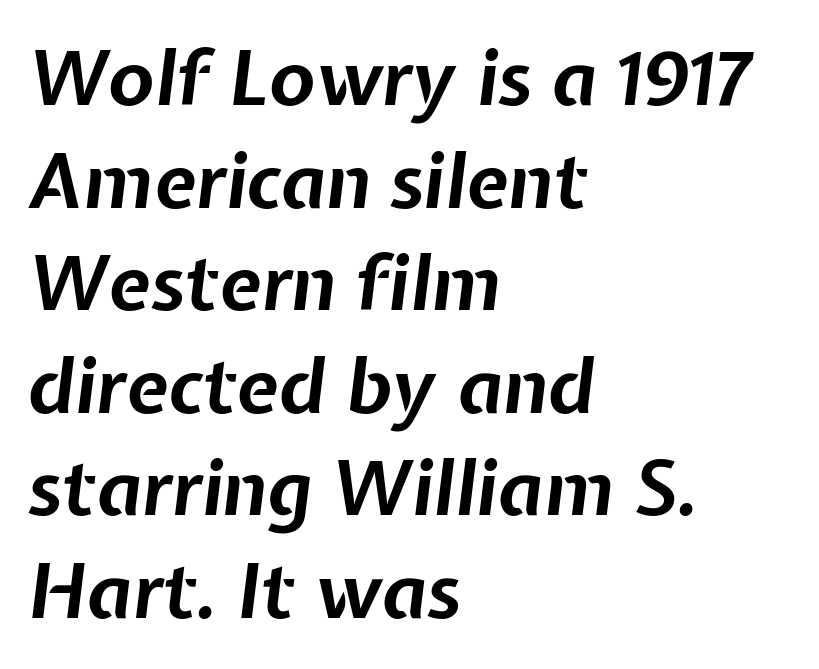
Q: Is the text bold? A: Yes.
Q: Is the text italic (slanted)? A: Yes, it leans right by about 7 degrees.
Q: Is the text underlined? A: No.
Q: How is the paragraph aligned? A: Left-aligned.
Q: Is the spacing between letters normal or unusually wide? A: Normal.
Q: Is the spacing between lines tight, normal or loose? A: Normal.
Q: Width (condensed, normal, or wide)? A: Normal.
Q: Stroke contrast? A: Low.
Q: x-height? A: Medium.
Q: Monospaced? A: No.
